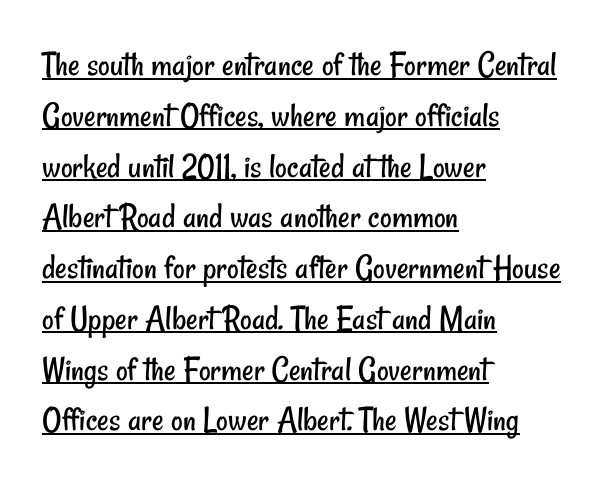
{"serif": "no", "bold": "no", "weight": "regular", "width": "condensed", "stroke_contrast": "low", "x_height": "small", "monospaced": "no", "underline": "yes", "align": "left", "line_spacing": "normal", "line_spacing_ratio": 1.41, "letter_spacing": "normal", "letter_spacing_em": 0.0, "glyph_px": 36}
